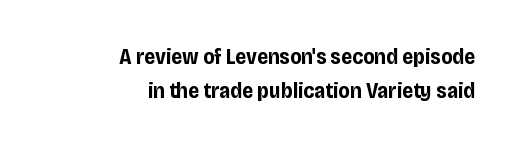
Q: Is the text bold? A: Yes.
Q: Is the text italic (slanted)? A: No, it is upright.
Q: Is the text underlined? A: No.
Q: How is the paragraph aligned? A: Right-aligned.
Q: Is the spacing between letters normal or unusually wide? A: Normal.
Q: Is the spacing between lines tight, normal or loose? A: Normal.
